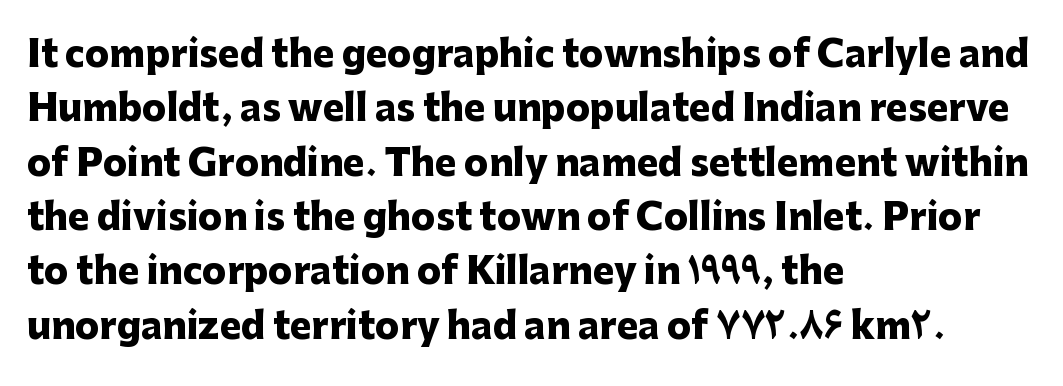
{"serif": "no", "italic": "no", "bold": "yes", "weight": "heavy", "width": "normal", "stroke_contrast": "low", "x_height": "medium", "monospaced": "no", "underline": "no", "align": "left", "line_spacing": "normal", "line_spacing_ratio": 1.51, "letter_spacing": "normal", "letter_spacing_em": 0.0, "glyph_px": 36}
